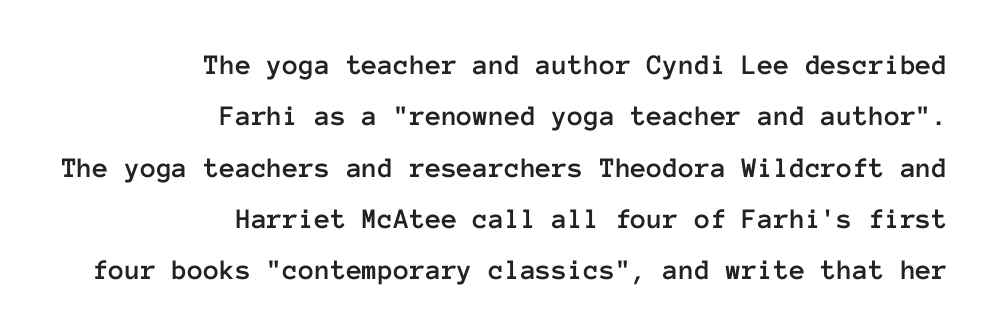
The image shows 29 px text type, upright, monospaced; set right-aligned, line spacing 1.77x, normal letter spacing, not underlined; low stroke contrast and a medium x-height.
